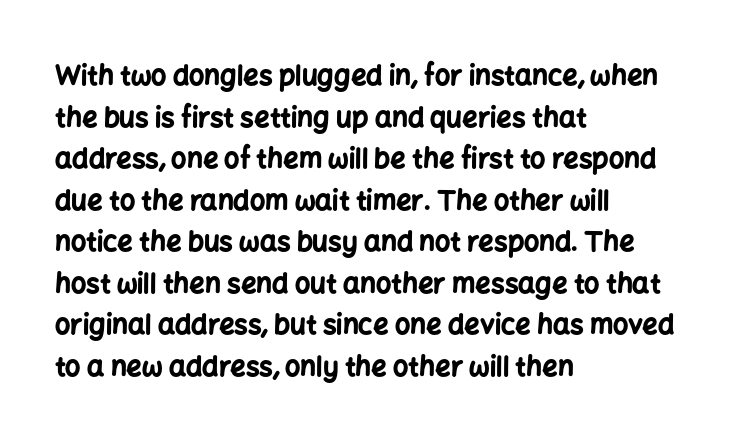
This sample keeps an unexceptional amount of space between lines. Which margin do the lines hug? The left one — the right edge is uneven. The specimen omits any rule beneath the text block's lines. Students, note that the glyphs here touch the page at normal intervals. This is heavy type, rendered in bold.
